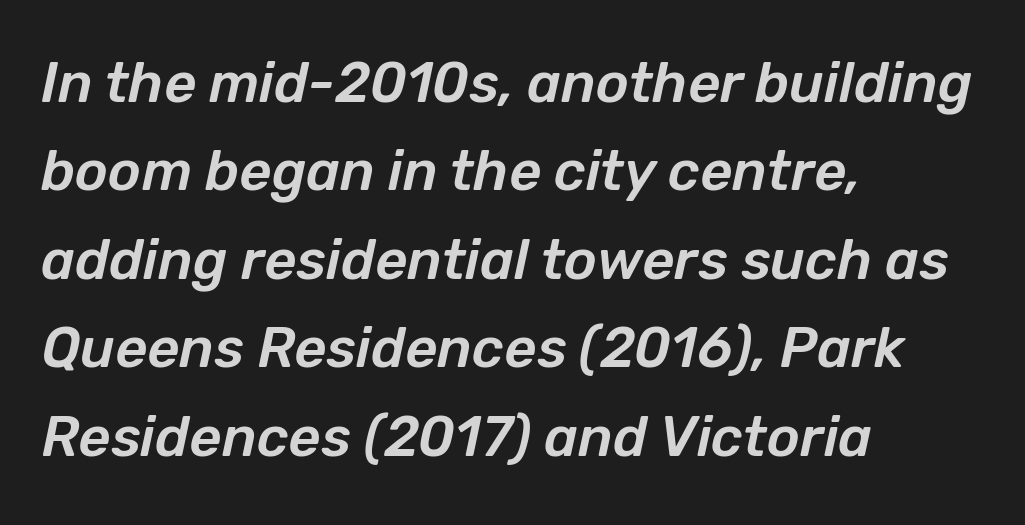
Q: Is the text italic (slanted)? A: Yes, it leans right by about 12 degrees.
Q: Is the text underlined? A: No.
Q: How is the paragraph aligned? A: Left-aligned.
Q: Is the spacing between letters normal or unusually wide? A: Normal.
Q: Is the spacing between lines tight, normal or loose? A: Normal.
Q: Width (condensed, normal, or wide)? A: Normal.
Q: Stroke contrast? A: Low.
Q: x-height? A: Medium.
Q: Monospaced? A: No.
